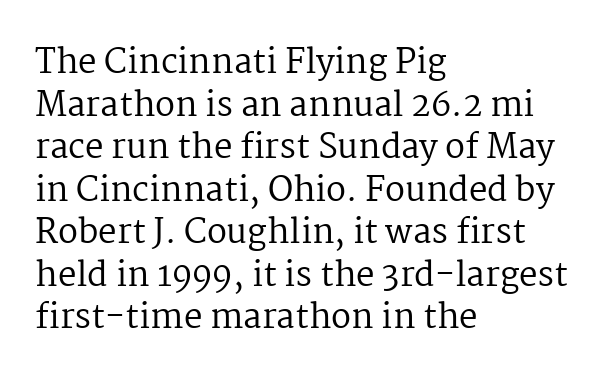
Q: Is the text bold? A: No.
Q: Is the text italic (slanted)? A: No, it is upright.
Q: Is the typeface a serif or a sans-serif typeface? A: Serif.
Q: Is the text underlined? A: No.
Q: How is the paragraph aligned? A: Left-aligned.
Q: Is the spacing between letters normal or unusually wide? A: Normal.
Q: Is the spacing between lines tight, normal or loose? A: Normal.
Q: Width (condensed, normal, or wide)? A: Normal.
Q: Stroke contrast? A: Medium.
Q: x-height? A: Medium.
Q: Monospaced? A: No.
